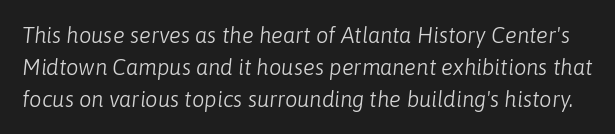
Bold? No — there's no thickening of the strokes. The foot of each line stays bare and open. The rows are spaced the way most documents space them. There's an unmistakable incline to the writing here. Tracking here is standard; glyphs follow each other at the usual distance.
